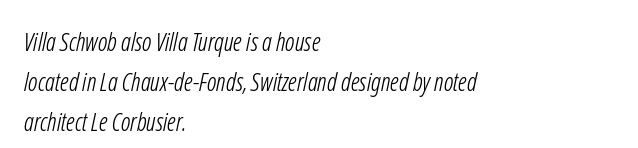
Baseline-to-baseline distance is the conventional proportion of letter height. One-word summary of the alignment: left. Look at the tracking — it's just the regular setting, nothing added. The space beneath each line is pristine and unruled. The passage shown is not bold in any degree.
